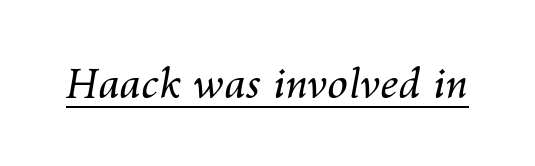
Q: Is the text bold? A: No.
Q: Is the text italic (slanted)? A: Yes, it leans right by about 10 degrees.
Q: Is the text underlined? A: Yes.
Q: Is the spacing between letters normal or unusually wide? A: Normal.
Q: Width (condensed, normal, or wide)? A: Normal.
Q: Stroke contrast? A: Medium.
Q: x-height? A: Medium.
Q: Monospaced? A: No.
